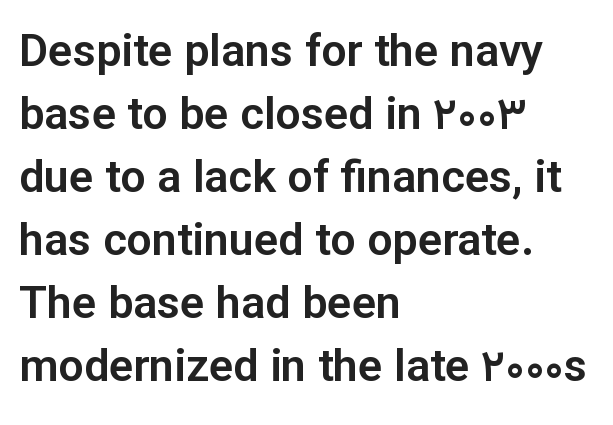
{"serif": "no", "italic": "no", "width": "normal", "stroke_contrast": "low", "x_height": "medium", "monospaced": "no", "underline": "no", "align": "left", "line_spacing": "normal", "line_spacing_ratio": 1.4, "letter_spacing": "normal", "letter_spacing_em": 0.0, "glyph_px": 45}
